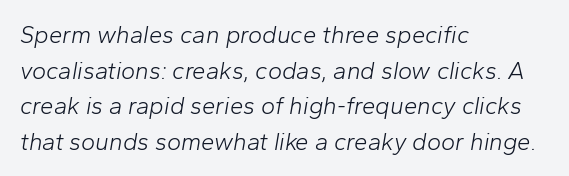
{"italic": "yes", "lean": "right", "slant_degrees": 10, "bold": "no", "underline": "no", "align": "left", "line_spacing": "normal", "line_spacing_ratio": 1.48, "letter_spacing": "normal", "letter_spacing_em": 0.0, "glyph_px": 24}
